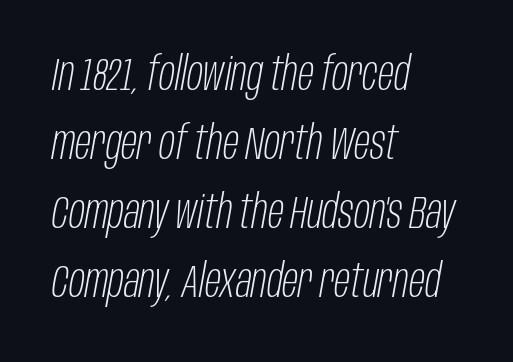
The image shows 47 px light, condensed type, italic (leaning right); set left-aligned, normal line spacing (1.47x), normal letter spacing, not underlined; low stroke contrast and a large x-height.
